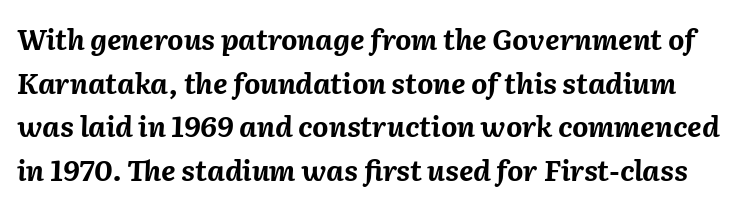
Varying glyph widths throughout — classic text-font behaviour. The space beneath each line is pristine and unruled. Weight check: bold — yes, fully. Reading down the column, the eye jumps a familiar distance to each next line. Default kerning and tracking; the words read as compact shapes. The axis of the letterforms is tilted away from vertical.
